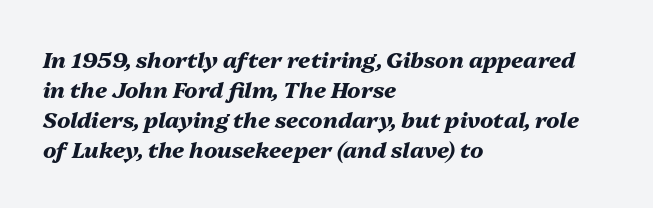
{"italic": "yes", "lean": "right", "slant_degrees": 13, "bold": "yes", "underline": "no", "align": "left", "line_spacing": "normal", "line_spacing_ratio": 1.37, "letter_spacing": "normal", "letter_spacing_em": 0.0, "glyph_px": 22}
